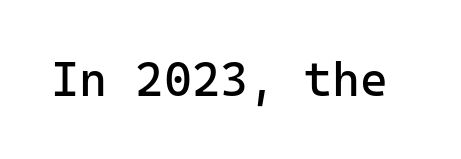
Spacing verdict: monospaced, one width for all characters. The text was rendered using a sans face with plain stroke endings. Any mark beneath the type? The region is blank. Compared with a typical body face, this is equally light or lighter still. The face used here is rendered with its standard letterfit. Ordinary non-slanted type is in use.
